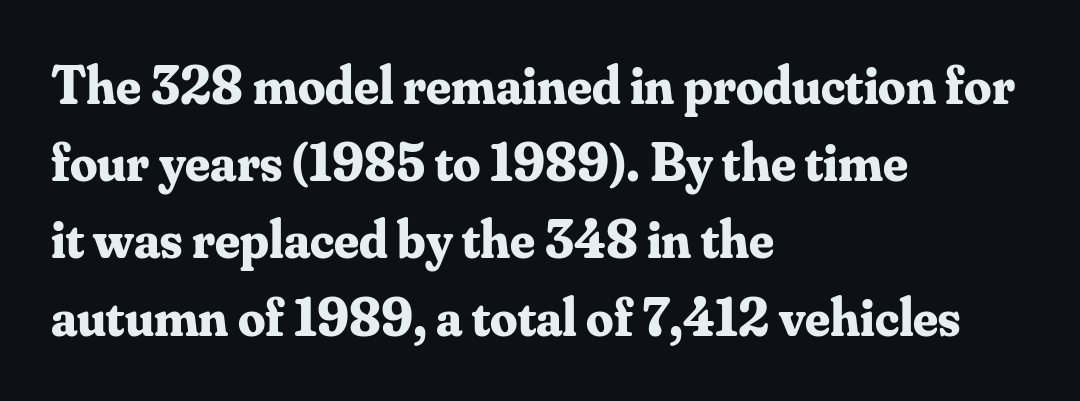
These lines stack with their left ends in a neat column. Just letters on the line, the space beneath them empty. Font category for this specimen: serif. The line texture is even and compact thanks to regular tracking. Tall strokes in this sample are plumb rather than angled.
